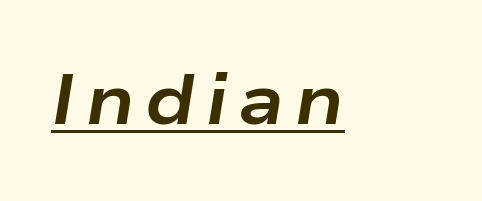
The image shows 72 px bold, wide type, italic (leaning right); set underlined; low stroke contrast and a medium x-height.
